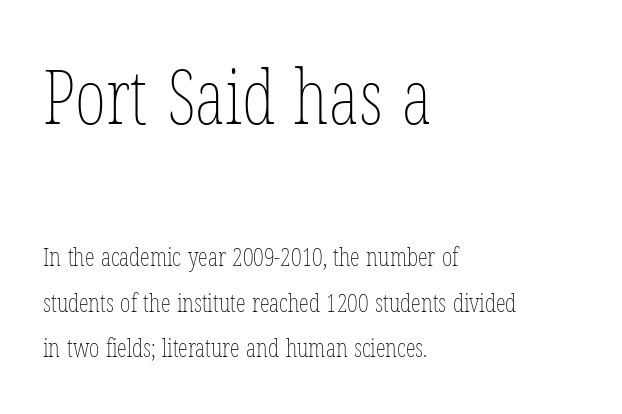
Q: Is the text bold? A: No.
Q: Is the text italic (slanted)? A: No, it is upright.
Q: Is the text underlined? A: No.
Q: How is the paragraph aligned? A: Left-aligned.
Q: Is the spacing between letters normal or unusually wide? A: Normal.
Q: Which block of text is set in a larger size, the first (top) or the second (bottom)? A: The first (top) one.
Q: Width (condensed, normal, or wide)? A: Condensed.
Q: Stroke contrast? A: Low.
Q: x-height? A: Medium.
Q: Monospaced? A: No.
